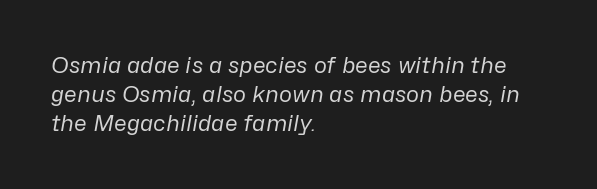
The image shows 22 px text type, italic (leaning right); set left-aligned, normal line spacing (1.32x), normal letter spacing, not underlined.
